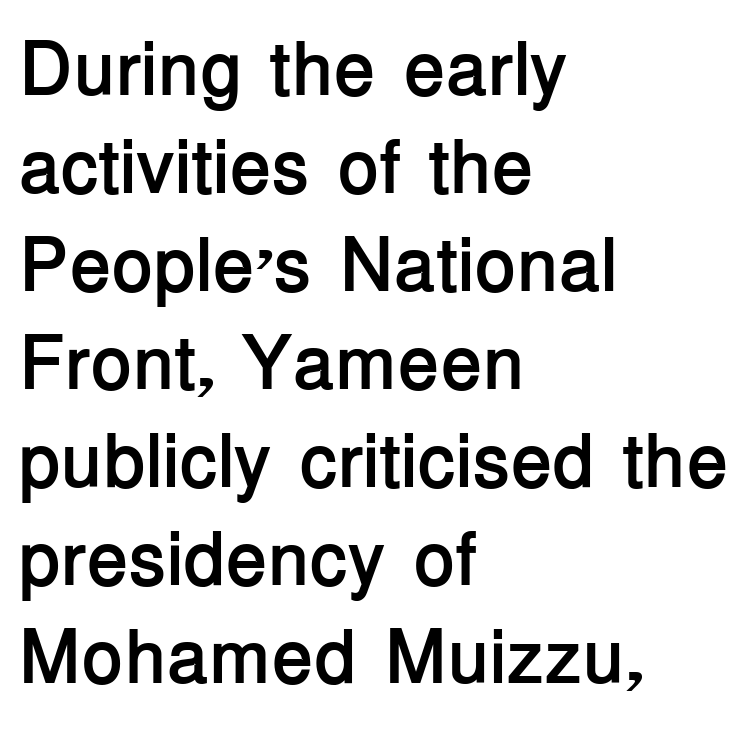
Typeset ragged right — the left edge is the straight one. Is this a fixed-width face? No — the glyphs have proportional, varying widths. Are there feet on the stems? There aren't — it's a sans. Here the glyphs are tracked normally, forming tight word shapes.
